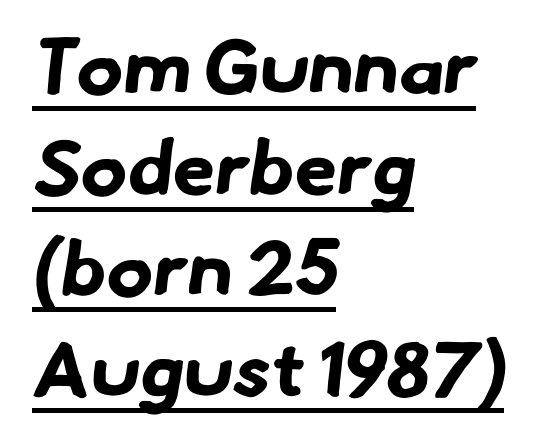
Q: Is the text bold? A: Yes.
Q: Is the typeface a serif or a sans-serif typeface? A: Sans-serif.
Q: Is the text underlined? A: Yes.
Q: How is the paragraph aligned? A: Left-aligned.
Q: Is the spacing between letters normal or unusually wide? A: Normal.
Q: Is the spacing between lines tight, normal or loose? A: Normal.
Q: Width (condensed, normal, or wide)? A: Normal.
Q: Stroke contrast? A: Low.
Q: x-height? A: Small.
Q: Monospaced? A: No.
